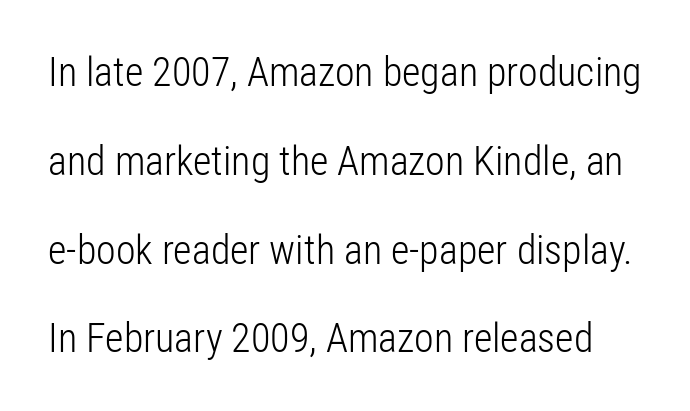
Designer's note — italics off, roman on. This rendering features lettering with no underline. Think of a printed novel: that variable character pitch is what you see here. The face used here is a sans, in the tradition of grotesques and geometrics. Leading: increased.
